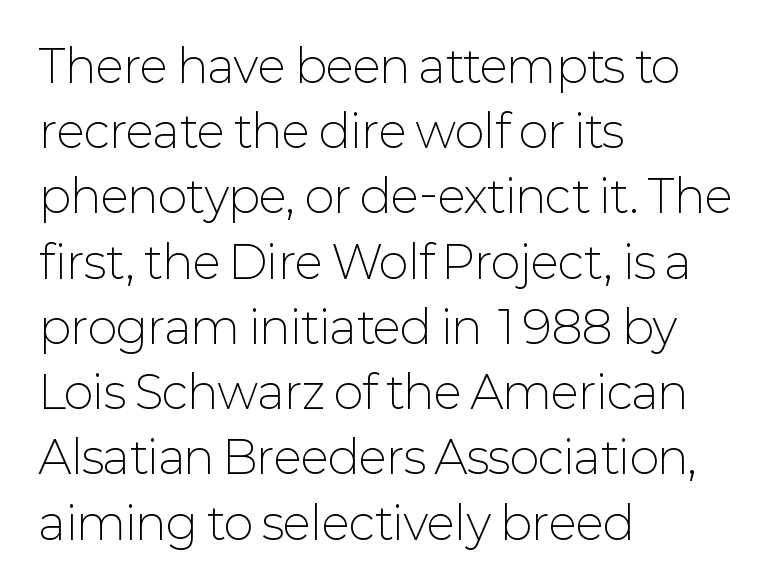
Q: Is the text bold? A: No.
Q: Is the text italic (slanted)? A: No, it is upright.
Q: Is the typeface a serif or a sans-serif typeface? A: Sans-serif.
Q: Is the text underlined? A: No.
Q: How is the paragraph aligned? A: Left-aligned.
Q: Is the spacing between letters normal or unusually wide? A: Normal.
Q: Is the spacing between lines tight, normal or loose? A: Normal.
Q: Width (condensed, normal, or wide)? A: Normal.
Q: Stroke contrast? A: Low.
Q: x-height? A: Medium.
Q: Monospaced? A: No.
